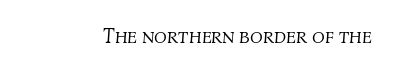
{"italic": "yes", "lean": "right", "slant_degrees": 4, "bold": "no", "underline": "no", "letter_spacing": "normal", "letter_spacing_em": 0.0, "glyph_px": 21}
